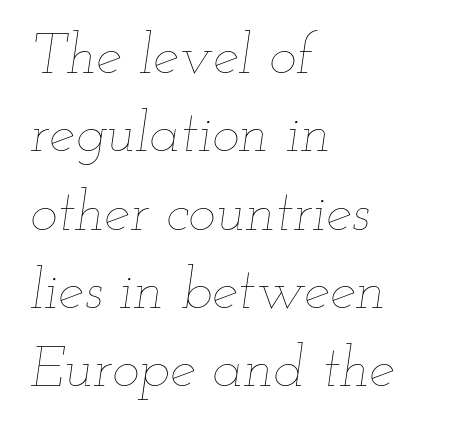
The image shows 58 px thin, wide type, italic (leaning right); set left-aligned, normal line spacing (1.35x), normal letter spacing, not underlined; low stroke contrast and a small x-height.
